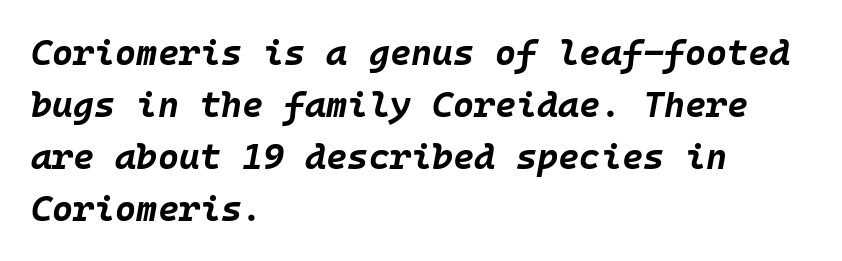
The image shows 36 px bold type, italic (leaning right), monospaced; set left-aligned, normal line spacing (1.44x), normal letter spacing, not underlined; low stroke contrast and a large x-height.
